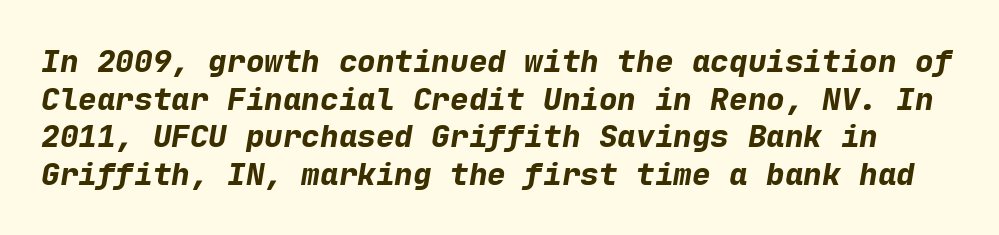
These words are printed bold, with thick strokes throughout. The passage shown leans; its letterforms are oblique. Spacing verdict: monospaced, one width for all characters. Rule under the text: the space is simply empty.
